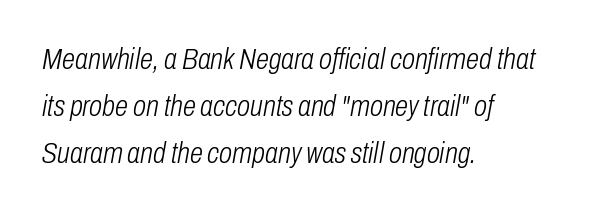
The gaps between neighbouring characters are ordinary and unremarkable. Observe the lean: these are italic letterforms. Whoever set this chose a conventional vertical rhythm. Is this a fixed-width face? No — the glyphs have proportional, varying widths. This is not heavy type; no bold has been used. The area under the type is left untouched.
